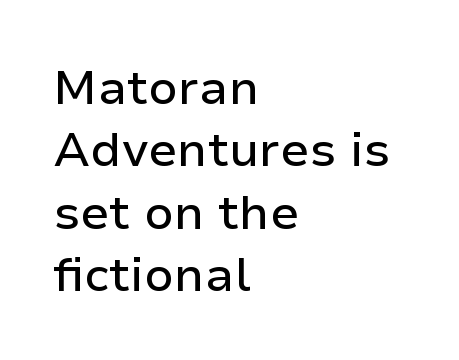
Q: Is the text italic (slanted)? A: No, it is upright.
Q: Is the typeface a serif or a sans-serif typeface? A: Sans-serif.
Q: Is the text underlined? A: No.
Q: How is the paragraph aligned? A: Left-aligned.
Q: Is the spacing between letters normal or unusually wide? A: Normal.
Q: Is the spacing between lines tight, normal or loose? A: Normal.
Q: Width (condensed, normal, or wide)? A: Normal.
Q: Stroke contrast? A: Low.
Q: x-height? A: Medium.
Q: Monospaced? A: No.
